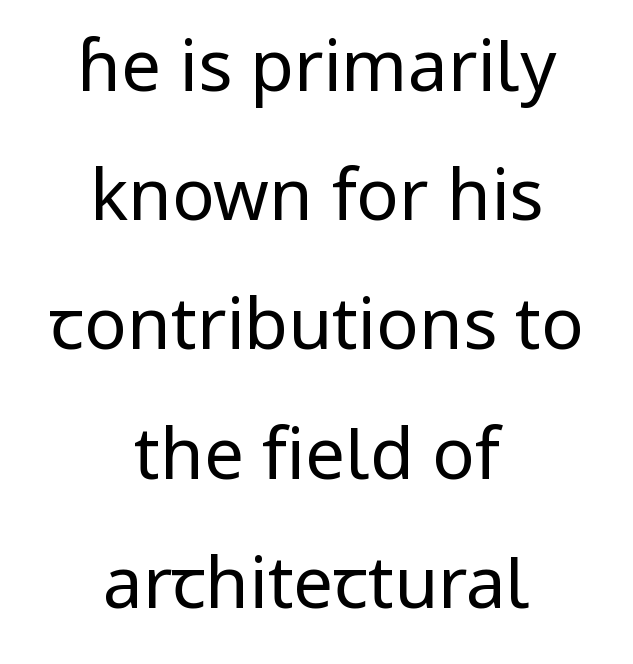
Think of a printed novel: that variable character pitch is what you see here. Each row of text sits above clean, open space. The text block is weighted toward neither margin, spreading evenly from the middle. This reads as an unemphasized weight, regular at the heaviest. The line texture is even and compact thanks to regular tracking.
